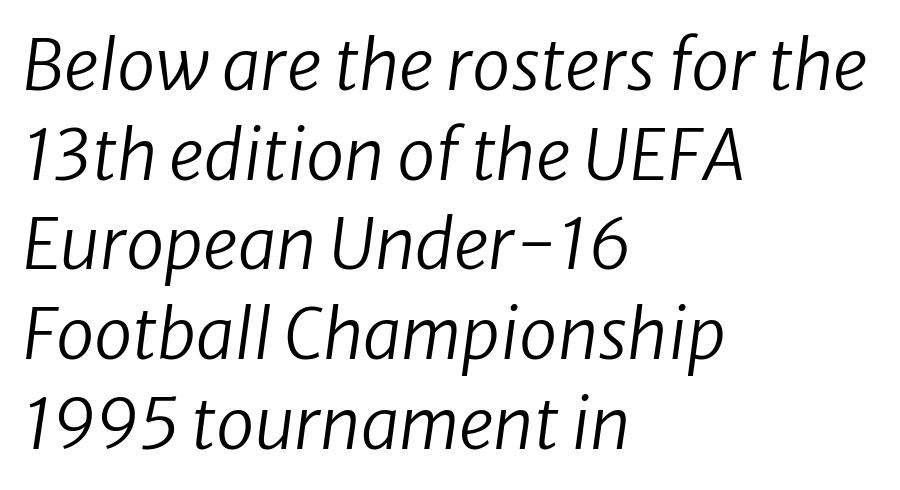
Q: Is the text bold? A: No.
Q: Is the typeface a serif or a sans-serif typeface? A: Sans-serif.
Q: Is the text underlined? A: No.
Q: How is the paragraph aligned? A: Left-aligned.
Q: Is the spacing between letters normal or unusually wide? A: Normal.
Q: Is the spacing between lines tight, normal or loose? A: Normal.
Q: Width (condensed, normal, or wide)? A: Normal.
Q: Stroke contrast? A: Low.
Q: x-height? A: Medium.
Q: Monospaced? A: No.
